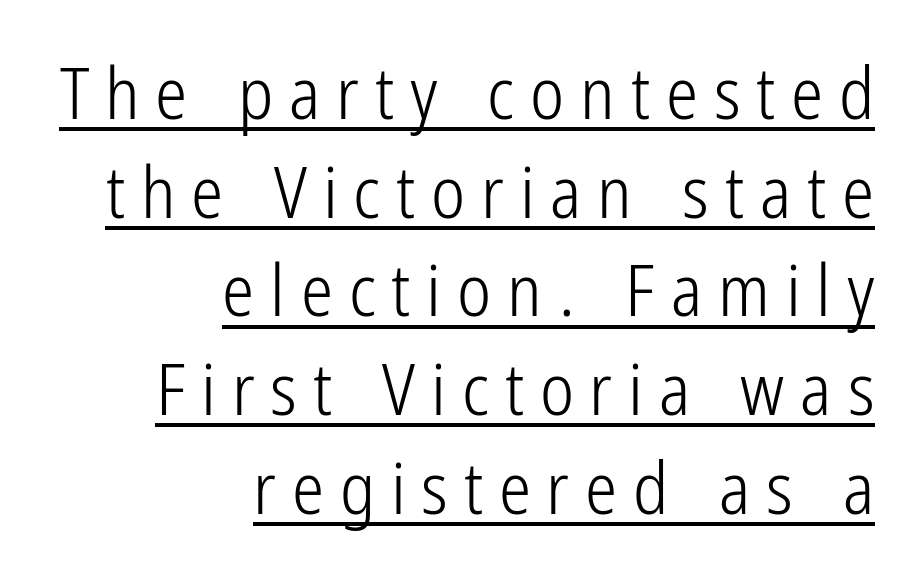
{"serif": "no", "italic": "no", "bold": "no", "weight": "light", "width": "condensed", "stroke_contrast": "low", "x_height": "medium", "monospaced": "no", "underline": "yes", "align": "right", "line_spacing": "normal", "line_spacing_ratio": 1.37, "letter_spacing": "wide", "letter_spacing_em": 0.22, "glyph_px": 72}
